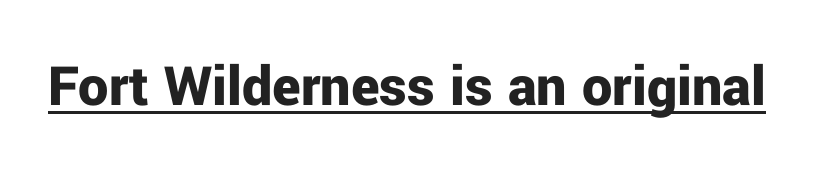
The image shows 60 px bold sans-serif type, upright; set normal letter spacing, underlined; low stroke contrast and a medium x-height.
